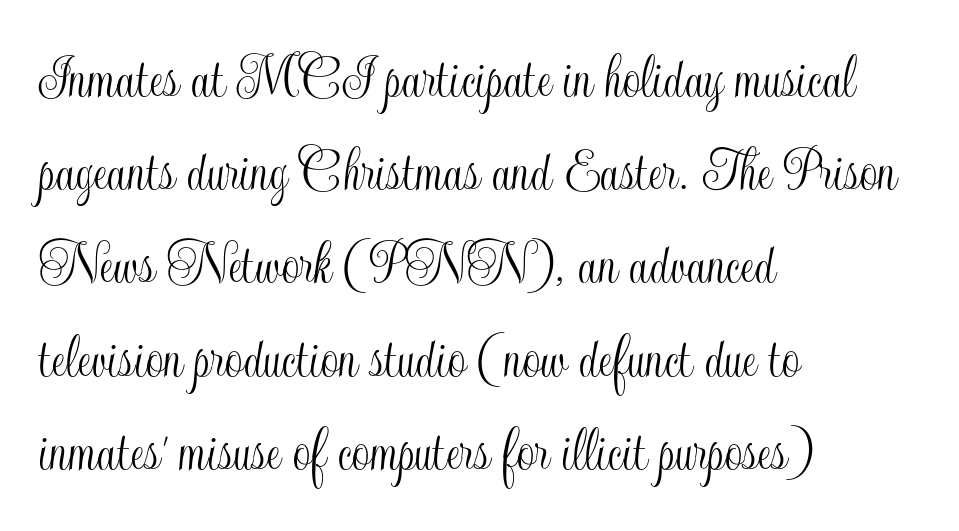
Q: Is the text italic (slanted)? A: Yes.
Q: Is the text underlined? A: No.
Q: How is the paragraph aligned? A: Left-aligned.
Q: Is the spacing between letters normal or unusually wide? A: Normal.
Q: Is the spacing between lines tight, normal or loose? A: Normal.
Q: Width (condensed, normal, or wide)? A: Condensed.
Q: x-height? A: Small.
Q: Monospaced? A: No.
